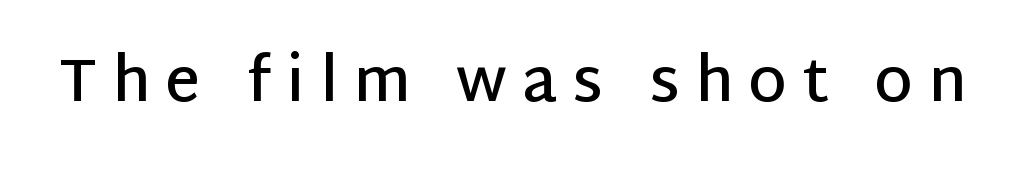
The image shows 61 px semibold sans-serif type, upright; set unusually wide letter spacing (+0.25 em), not underlined; low stroke contrast and a large x-height.
